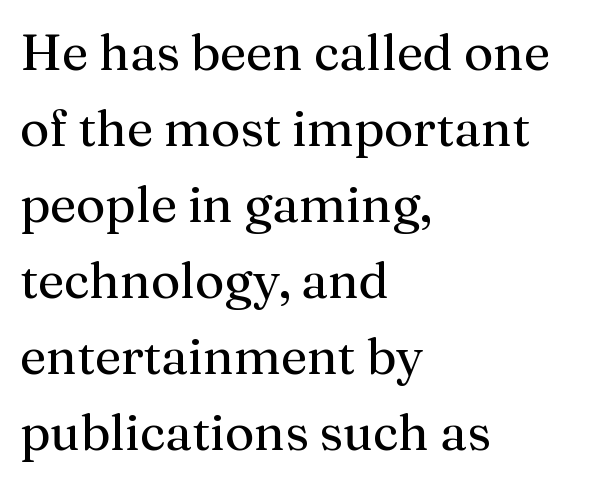
Interline gaps are of average width in this sample. Caption: face not bold, strokes unweighted. Letters rest on an invisible, unmarked baseline. Is there any slant? The stems are plumb. Think of a printed novel: that variable character pitch is what you see here.
